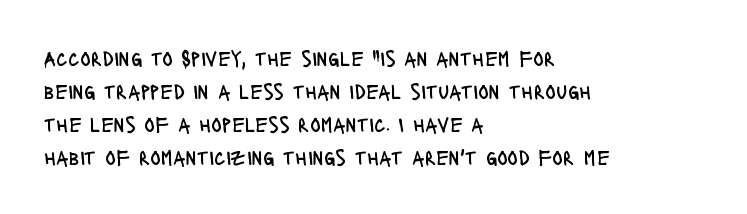
{"italic": "no", "bold": "no", "underline": "no", "align": "left", "line_spacing": "normal", "line_spacing_ratio": 1.5, "letter_spacing": "normal", "letter_spacing_em": 0.0, "glyph_px": 22}
